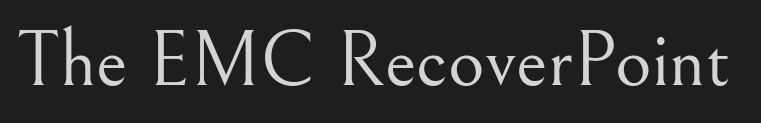
Think standard paragraph weight, or any step lighter than that. The letterforms sit shoulder to shoulder at normal distance. Classification — serif. It's the straight-up-and-down kind of type. Here the designer chose a conventional face with non-uniform glyph widths.
